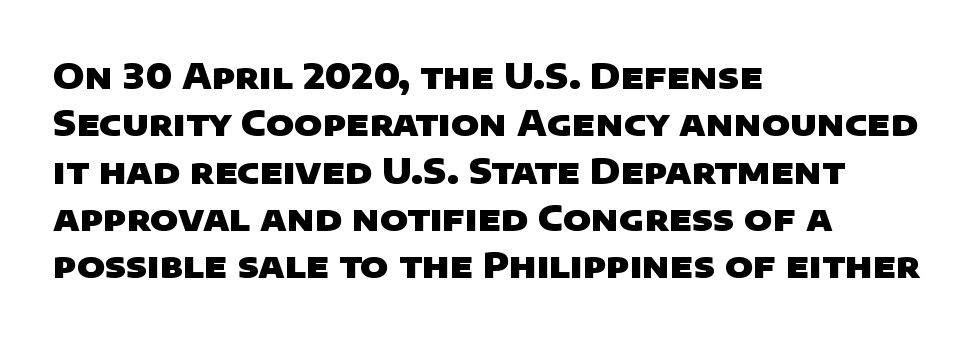
Q: Is the text bold? A: Yes.
Q: Is the typeface a serif or a sans-serif typeface? A: Sans-serif.
Q: Is the text underlined? A: No.
Q: How is the paragraph aligned? A: Left-aligned.
Q: Is the spacing between letters normal or unusually wide? A: Normal.
Q: Is the spacing between lines tight, normal or loose? A: Normal.
Q: Width (condensed, normal, or wide)? A: Wide.
Q: Stroke contrast? A: Low.
Q: x-height? A: Large.
Q: Monospaced? A: No.
